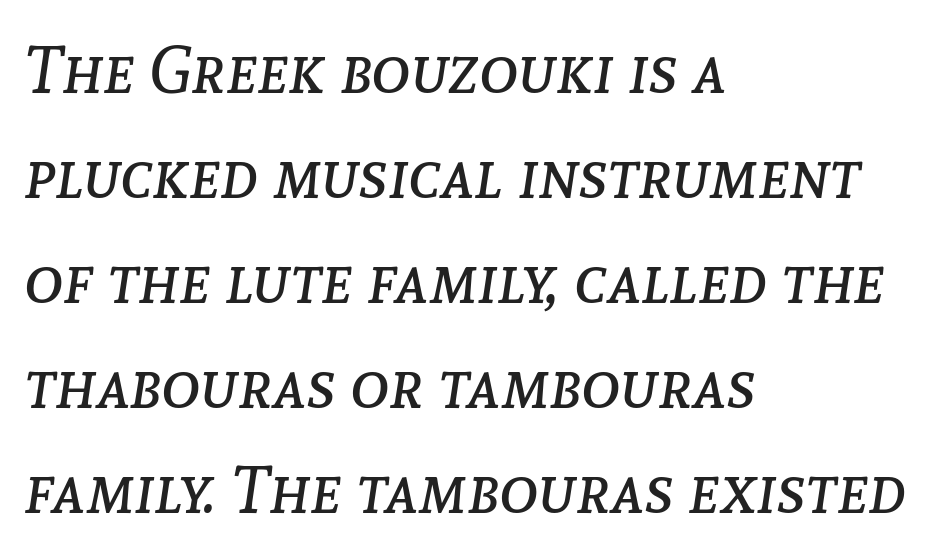
{"italic": "yes", "lean": "right", "slant_degrees": 8, "bold": "no", "weight": "regular", "width": "normal", "stroke_contrast": "low", "x_height": "medium", "monospaced": "no", "underline": "no", "align": "left", "line_spacing": "normal", "line_spacing_ratio": 1.59, "letter_spacing": "normal", "letter_spacing_em": 0.0, "glyph_px": 66}
